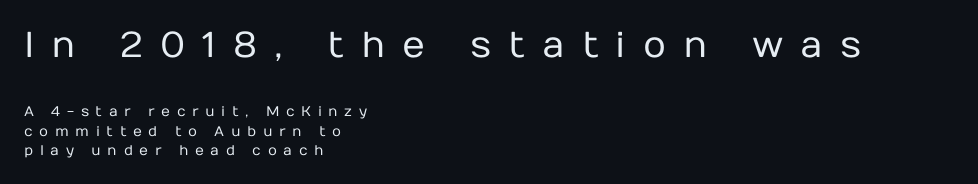
{"serif": "no", "italic": "no", "bold": "no", "weight": "regular", "width": "normal", "stroke_contrast": "low", "x_height": "medium", "monospaced": "no", "underline": "no", "align": "left", "line_spacing": "normal", "line_spacing_ratio": 1.4, "letter_spacing": "wide", "letter_spacing_em": 0.47, "larger_block": "first", "size_ratio": 2.57, "glyph_px": 36}
